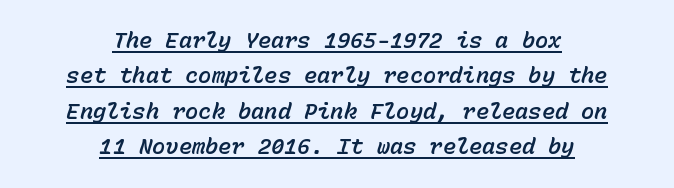
Like a heading marked for emphasis, these lines bear an underscore. You can tell it's italic because the verticals aren't actually vertical. The lines sit at an ordinary, default distance from one another. Casual observation: everything's sitting right in the middle. Spacing between characters is what you'd get straight out of the box.
